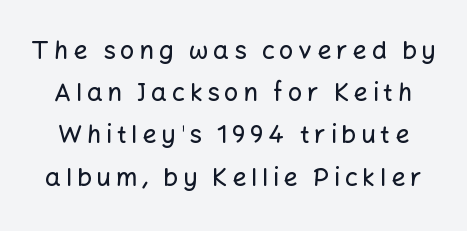
{"italic": "no", "underline": "no", "line_spacing": "normal", "line_spacing_ratio": 1.69, "glyph_px": 25}
